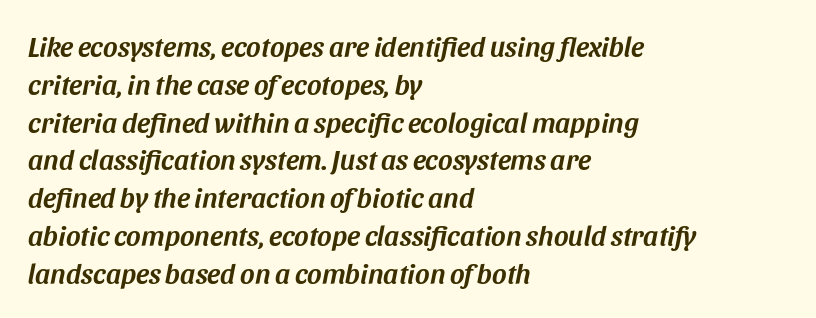
The image shows 28 px text type, italic (leaning right); set left-aligned, normal line spacing (1.35x), normal letter spacing, not underlined; medium stroke contrast and a large x-height.
